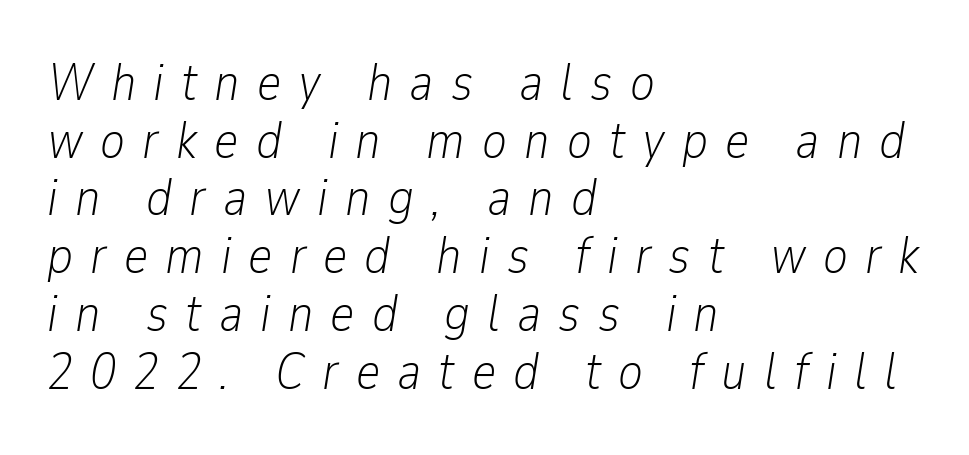
Q: Is the text bold? A: No.
Q: Is the text italic (slanted)? A: Yes, it leans right by about 9 degrees.
Q: Is the text underlined? A: No.
Q: How is the paragraph aligned? A: Left-aligned.
Q: Is the spacing between letters normal or unusually wide? A: Unusually wide.
Q: Is the spacing between lines tight, normal or loose? A: Tight.
Q: Width (condensed, normal, or wide)? A: Condensed.
Q: Stroke contrast? A: Low.
Q: x-height? A: Medium.
Q: Monospaced? A: No.
